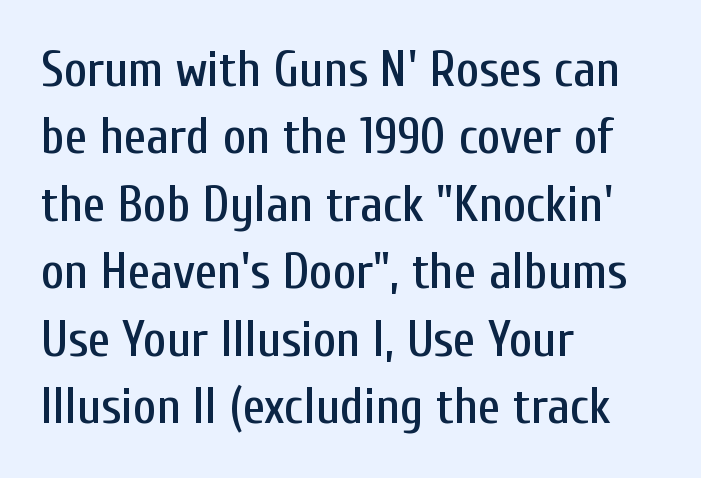
Q: Is the text italic (slanted)? A: No, it is upright.
Q: Is the typeface a serif or a sans-serif typeface? A: Sans-serif.
Q: Is the text underlined? A: No.
Q: How is the paragraph aligned? A: Left-aligned.
Q: Is the spacing between letters normal or unusually wide? A: Normal.
Q: Is the spacing between lines tight, normal or loose? A: Normal.
Q: Width (condensed, normal, or wide)? A: Condensed.
Q: Stroke contrast? A: Low.
Q: x-height? A: Medium.
Q: Monospaced? A: No.
